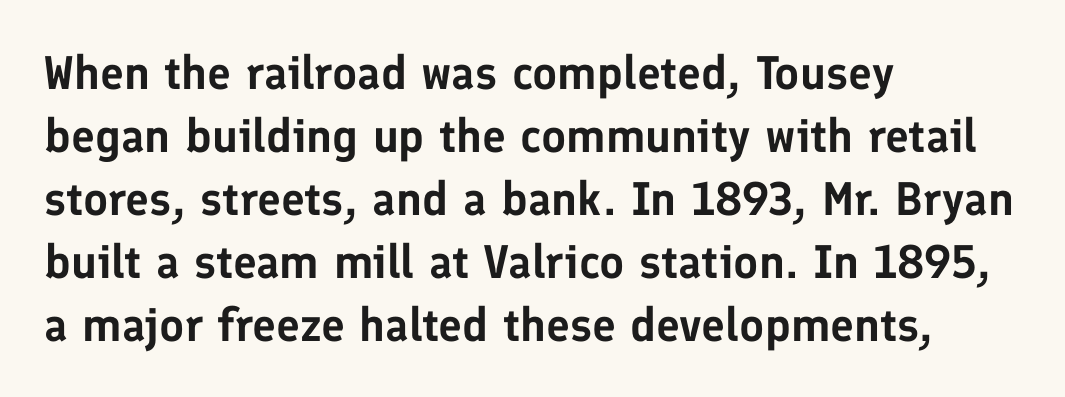
The image shows 47 px sans-serif type, upright; set left-aligned, normal line spacing (1.34x), normal letter spacing, not underlined; low stroke contrast and a medium x-height.
